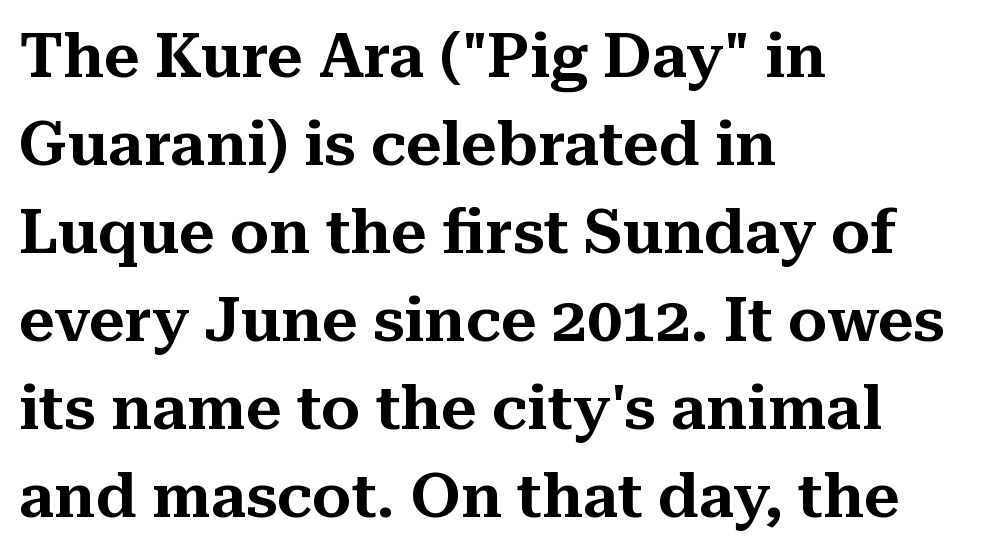
Q: Is the text italic (slanted)? A: No, it is upright.
Q: Is the typeface a serif or a sans-serif typeface? A: Serif.
Q: Is the text underlined? A: No.
Q: How is the paragraph aligned? A: Left-aligned.
Q: Is the spacing between letters normal or unusually wide? A: Normal.
Q: Is the spacing between lines tight, normal or loose? A: Normal.
Q: Width (condensed, normal, or wide)? A: Normal.
Q: Stroke contrast? A: Medium.
Q: x-height? A: Medium.
Q: Monospaced? A: No.
